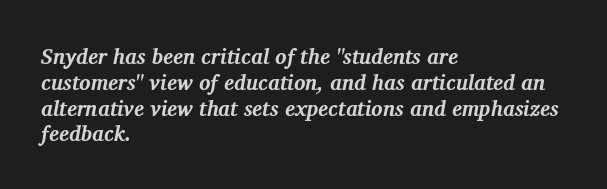
Q: Is the text bold? A: Yes.
Q: Is the text italic (slanted)? A: Yes, it leans right by about 11 degrees.
Q: Is the text underlined? A: No.
Q: How is the paragraph aligned? A: Left-aligned.
Q: Is the spacing between letters normal or unusually wide? A: Normal.
